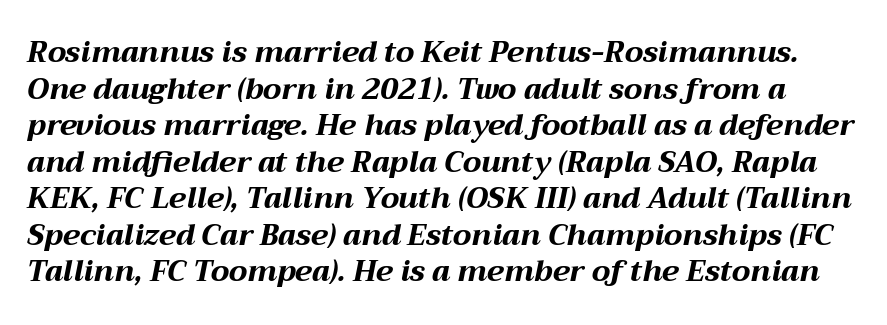
{"italic": "yes", "lean": "right", "slant_degrees": 12, "bold": "yes", "weight": "bold", "width": "wide", "stroke_contrast": "medium", "x_height": "medium", "monospaced": "no", "underline": "no", "line_spacing": "normal", "line_spacing_ratio": 1.26, "letter_spacing": "normal", "letter_spacing_em": 0.0, "glyph_px": 29}
